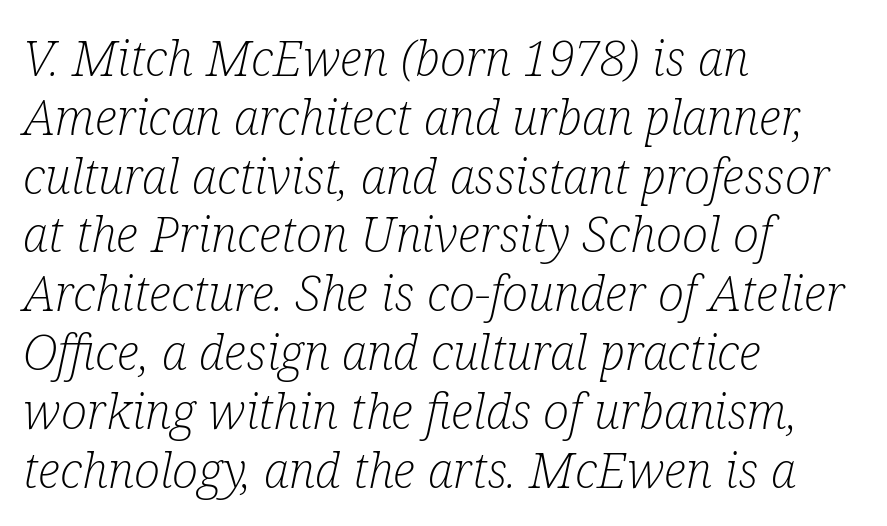
Q: Is the text bold? A: No.
Q: Is the text italic (slanted)? A: Yes, it leans right by about 12 degrees.
Q: Is the typeface a serif or a sans-serif typeface? A: Serif.
Q: Is the text underlined? A: No.
Q: How is the paragraph aligned? A: Left-aligned.
Q: Is the spacing between letters normal or unusually wide? A: Normal.
Q: Width (condensed, normal, or wide)? A: Condensed.
Q: Stroke contrast? A: Low.
Q: x-height? A: Medium.
Q: Monospaced? A: No.
